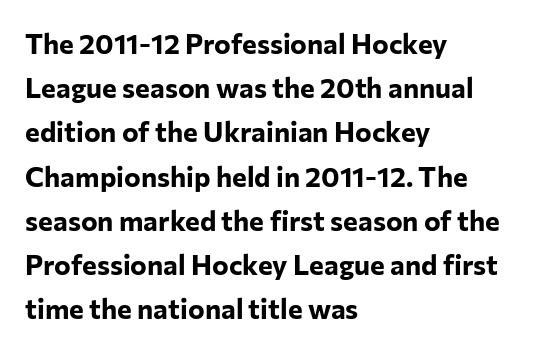
Q: Is the text bold? A: Yes.
Q: Is the text italic (slanted)? A: No, it is upright.
Q: Is the typeface a serif or a sans-serif typeface? A: Sans-serif.
Q: Is the text underlined? A: No.
Q: How is the paragraph aligned? A: Left-aligned.
Q: Is the spacing between letters normal or unusually wide? A: Normal.
Q: Is the spacing between lines tight, normal or loose? A: Normal.
Q: Width (condensed, normal, or wide)? A: Normal.
Q: Stroke contrast? A: Low.
Q: x-height? A: Medium.
Q: Monospaced? A: No.
